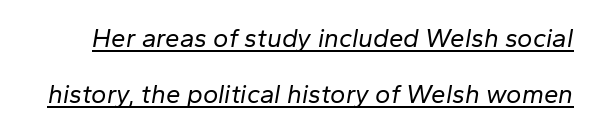
The image shows 26 px text type, italic (leaning right); set loose line spacing (2.14x), normal letter spacing, underlined.
